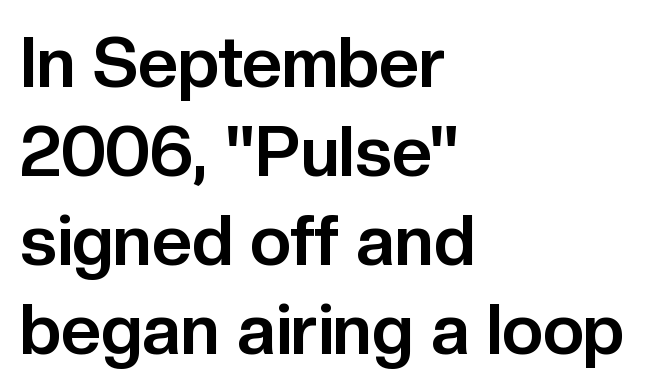
{"serif": "no", "italic": "no", "bold": "yes", "weight": "bold", "width": "normal", "stroke_contrast": "low", "x_height": "medium", "monospaced": "no", "underline": "no", "align": "left", "line_spacing": "normal", "line_spacing_ratio": 1.27, "letter_spacing": "normal", "letter_spacing_em": 0.0, "glyph_px": 70}
